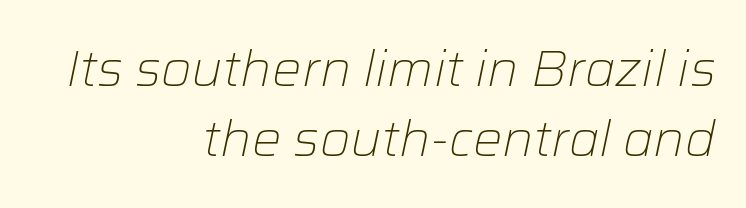
The weight tops out at a normal text grade. Quick note: italic. This rendering leaves character spacing at its baseline value. Rule under the text: the space is simply empty. Typeset ragged left — the right edge is the straight one.
